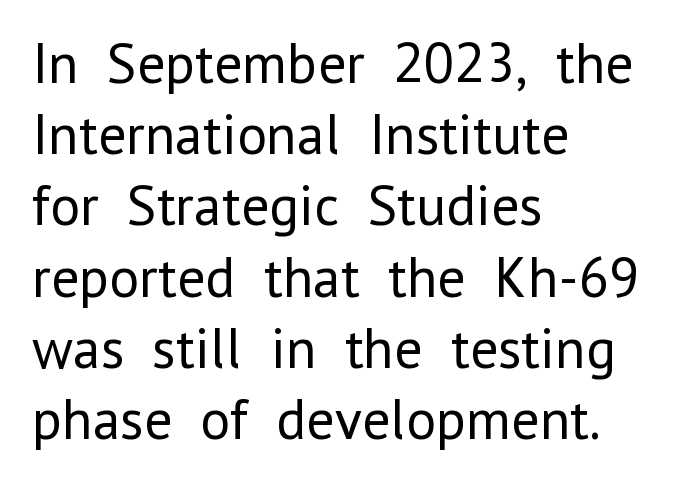
The image shows 57 px regular-weight sans-serif type, upright; set left-aligned, normal line spacing (1.25x), normal letter spacing, not underlined; low stroke contrast and a medium x-height.
